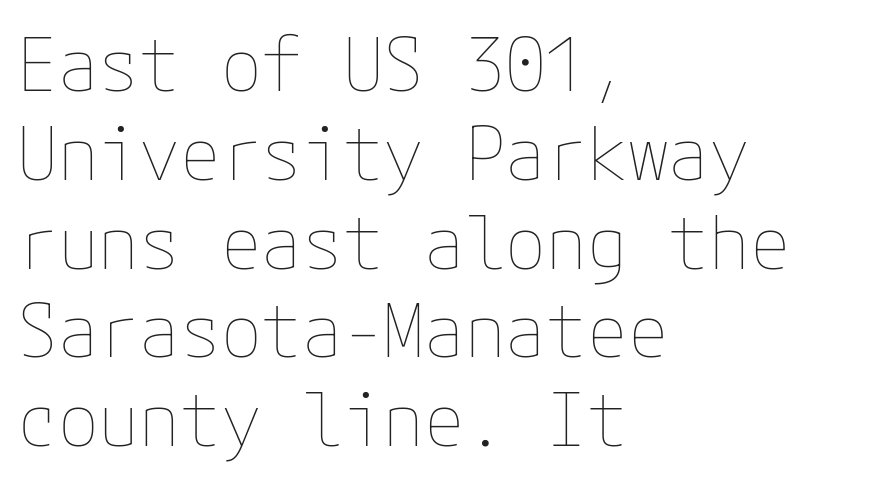
If you drew a ruler down the left edge, every line would touch it. The weight tops out at a normal text grade. Anything drawn beneath the words? Only blank space. Glyph-to-glyph distance matches everyday printed text. The lettering stays uniformly vertical, giving the passage a roman look.
